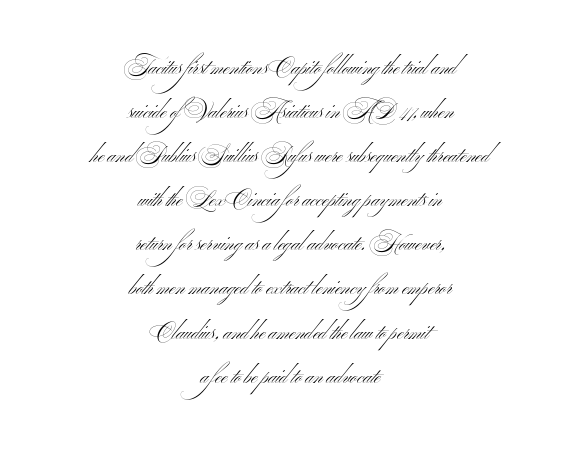
Weight: in the light-to-regular range. The tracking reads as untouched default to a designer's eye. Horizontal alignment here is central, giving a formal, balanced look.
